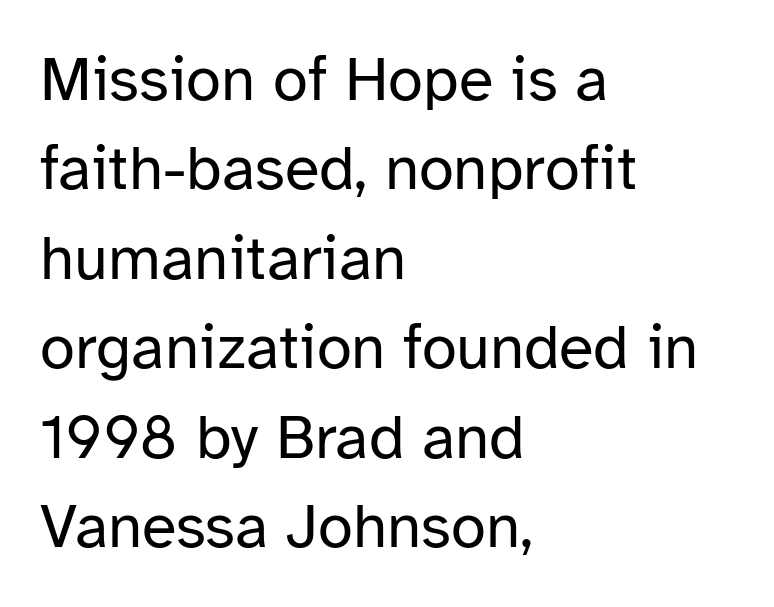
Check under the words: just untouched page. The letters carry no serifs — their stems end cleanly without finishing strokes. When letters stand straight like this, we call the style roman or upright. These lines sit exactly where default settings would place them.
